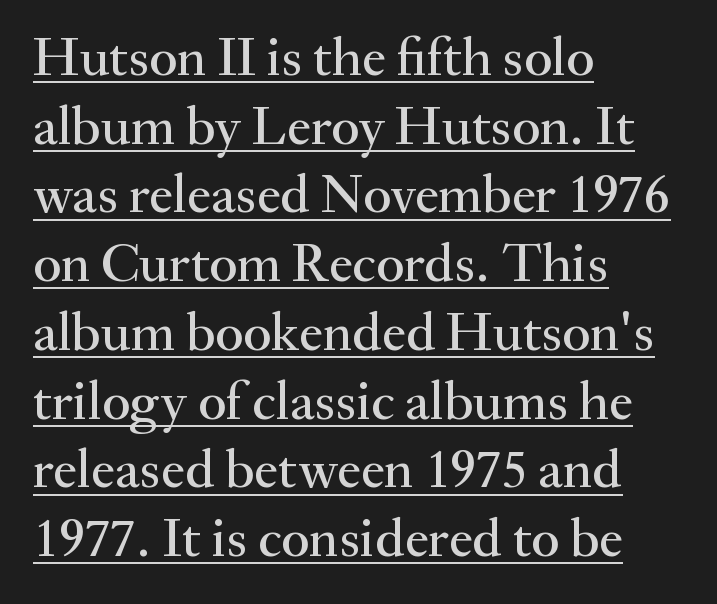
Q: Is the text italic (slanted)? A: No, it is upright.
Q: Is the typeface a serif or a sans-serif typeface? A: Serif.
Q: Is the text underlined? A: Yes.
Q: How is the paragraph aligned? A: Left-aligned.
Q: Is the spacing between letters normal or unusually wide? A: Normal.
Q: Is the spacing between lines tight, normal or loose? A: Normal.
Q: Width (condensed, normal, or wide)? A: Normal.
Q: Stroke contrast? A: Medium.
Q: x-height? A: Small.
Q: Monospaced? A: No.
